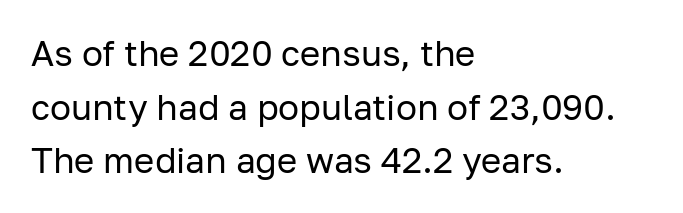
The image shows 35 px regular-weight sans-serif type, upright; set left-aligned, normal line spacing (1.53x), normal letter spacing, not underlined; low stroke contrast and a medium x-height.
